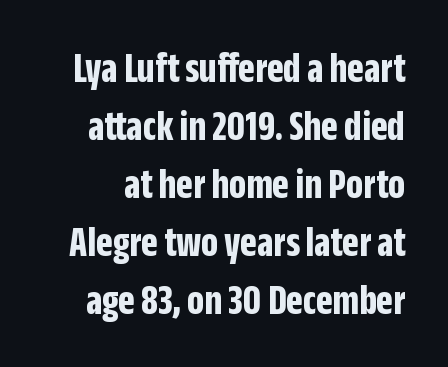
Q: Is the text bold? A: Yes.
Q: Is the text italic (slanted)? A: No, it is upright.
Q: Is the typeface a serif or a sans-serif typeface? A: Sans-serif.
Q: Is the text underlined? A: No.
Q: Is the spacing between letters normal or unusually wide? A: Normal.
Q: Is the spacing between lines tight, normal or loose? A: Normal.
Q: Width (condensed, normal, or wide)? A: Condensed.
Q: Stroke contrast? A: Low.
Q: x-height? A: Large.
Q: Monospaced? A: No.
